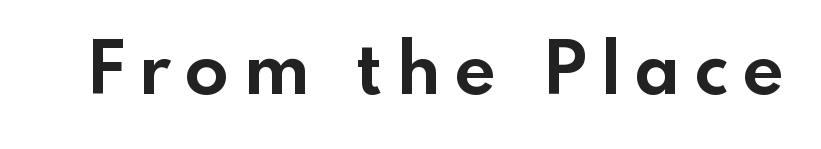
{"serif": "no", "italic": "no", "bold": "yes", "weight": "bold", "width": "normal", "x_height": "small", "monospaced": "no", "underline": "no", "letter_spacing": "wide", "letter_spacing_em": 0.21, "glyph_px": 72}
